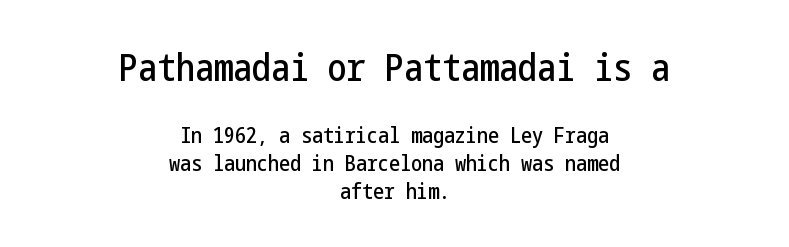
The image shows 38 px condensed sans-serif type, upright; set centered, normal line spacing (1.28x), normal letter spacing, not underlined; the first (top) block is 1.73x larger; low stroke contrast and a medium x-height.
